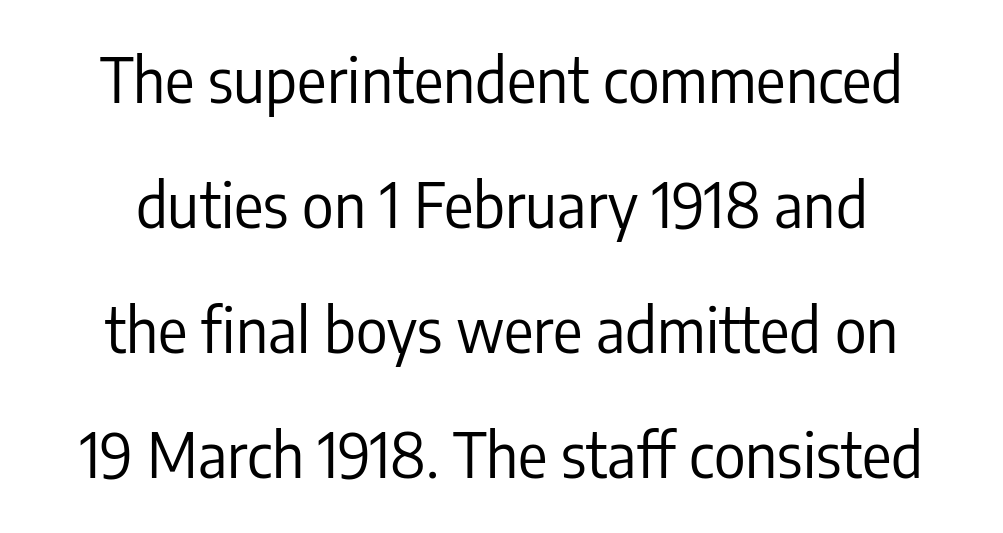
The designer dialed line spacing up above the default. Vertical strokes here are truly vertical. Weight: regular or lighter. Compared with typical body copy, the letter spacing here is the same.
